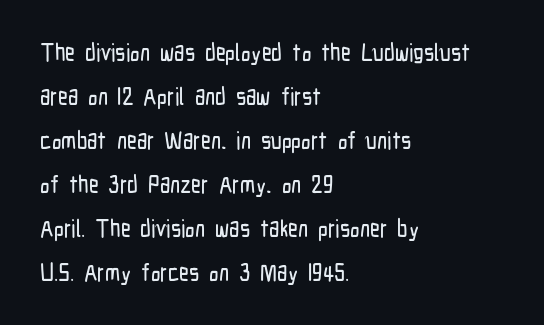
{"italic": "no", "underline": "no", "align": "left", "line_spacing_ratio": 1.83, "letter_spacing": "normal", "letter_spacing_em": 0.0, "glyph_px": 24}
